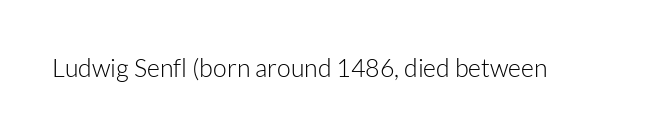
Q: Is the text bold? A: No.
Q: Is the text italic (slanted)? A: No, it is upright.
Q: Is the text underlined? A: No.
Q: Is the spacing between letters normal or unusually wide? A: Normal.
